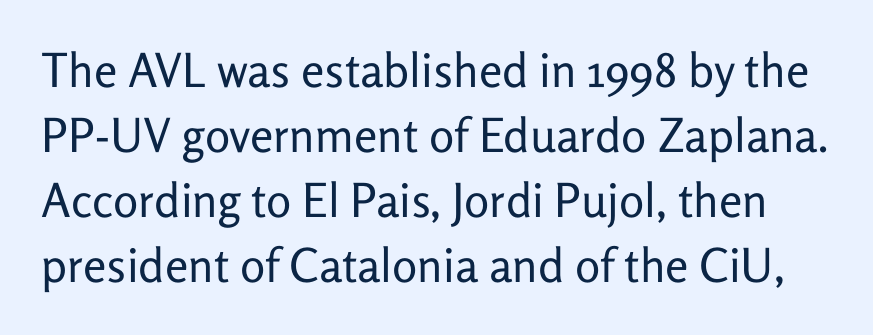
The image shows 47 px regular-weight sans-serif type, upright; set normal line spacing (1.38x), normal letter spacing, not underlined; low stroke contrast and a medium x-height.
